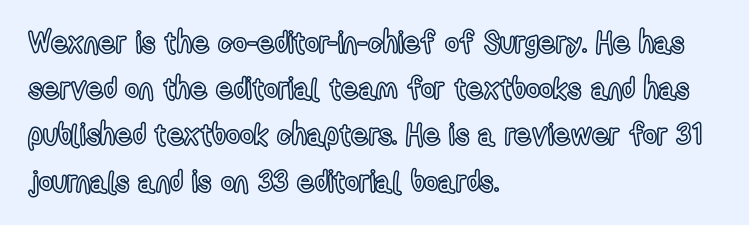
The image shows 30 px condensed type, upright; set left-aligned, normal line spacing (1.54x), normal letter spacing, not underlined; a medium x-height.
